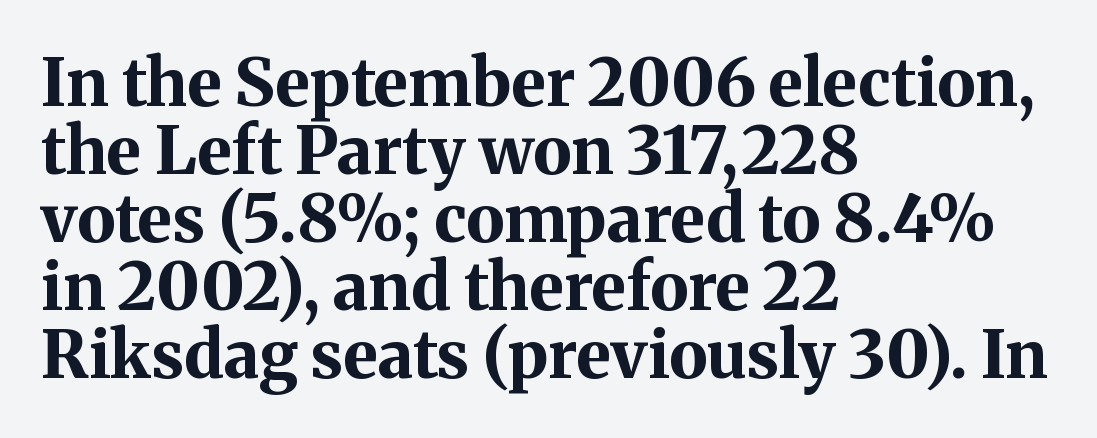
{"serif": "yes", "italic": "no", "bold": "yes", "weight": "bold", "width": "normal", "stroke_contrast": "medium", "x_height": "medium", "monospaced": "no", "underline": "no", "align": "left", "line_spacing": "tight", "line_spacing_ratio": 1.03, "letter_spacing": "normal", "letter_spacing_em": 0.0, "glyph_px": 66}
